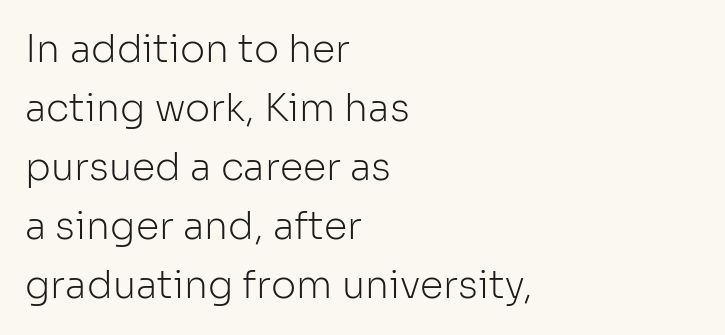
If you drew a ruler down the left edge, every line would touch it. The letters advance in unequal steps, a hallmark of proportional type. Observe the ordinary spacing: letters are neighbours, not strangers. In terms of posture, this sample is upright. Quick note: underline off.
